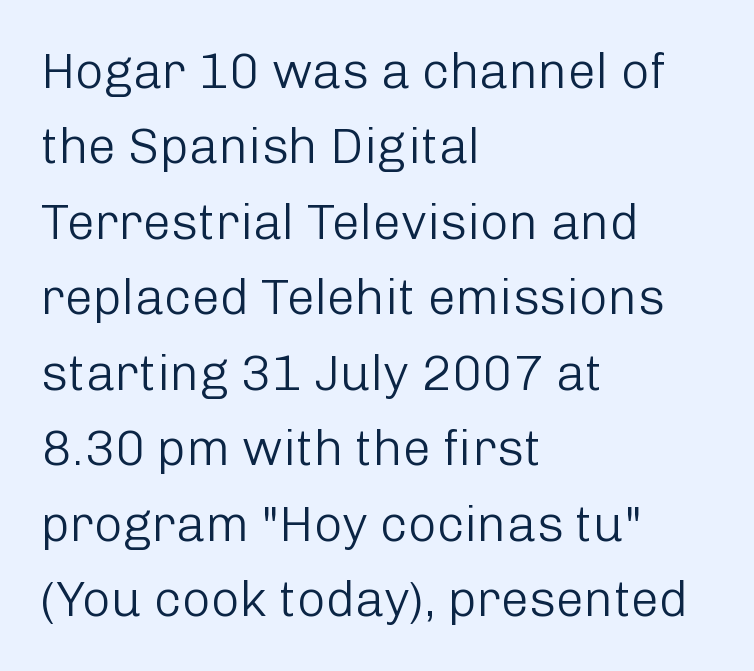
Q: Is the text bold? A: No.
Q: Is the text italic (slanted)? A: No, it is upright.
Q: Is the typeface a serif or a sans-serif typeface? A: Sans-serif.
Q: Is the text underlined? A: No.
Q: How is the paragraph aligned? A: Left-aligned.
Q: Is the spacing between letters normal or unusually wide? A: Normal.
Q: Is the spacing between lines tight, normal or loose? A: Normal.
Q: Width (condensed, normal, or wide)? A: Normal.
Q: Stroke contrast? A: Low.
Q: x-height? A: Medium.
Q: Monospaced? A: No.
